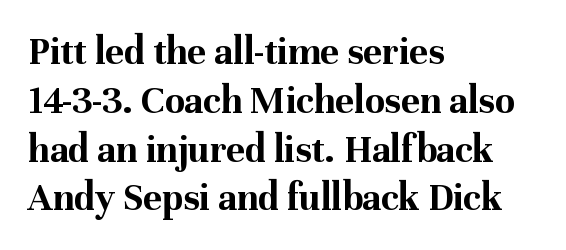
Q: Is the text bold? A: Yes.
Q: Is the text italic (slanted)? A: No, it is upright.
Q: Is the typeface a serif or a sans-serif typeface? A: Serif.
Q: Is the text underlined? A: No.
Q: How is the paragraph aligned? A: Left-aligned.
Q: Is the spacing between letters normal or unusually wide? A: Normal.
Q: Width (condensed, normal, or wide)? A: Normal.
Q: Stroke contrast? A: Medium.
Q: x-height? A: Medium.
Q: Monospaced? A: No.
